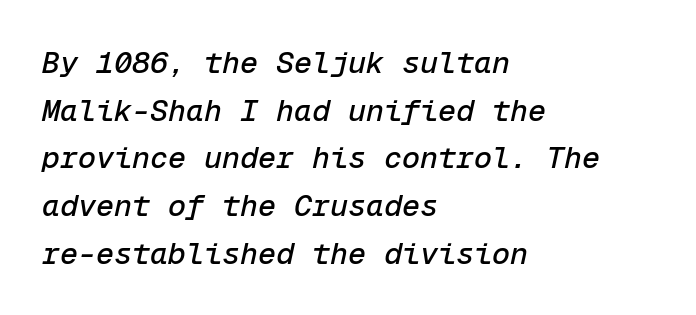
A typesetter would call this monospace, since all characters share one set width. One glance says typical: line gaps are just what's usual. In terms of posture, this sample is oblique. You could call the tracking neutral — neither tight nor loose. The area under the type is left untouched. Is the block centered? No — it sits flush against the left margin.
